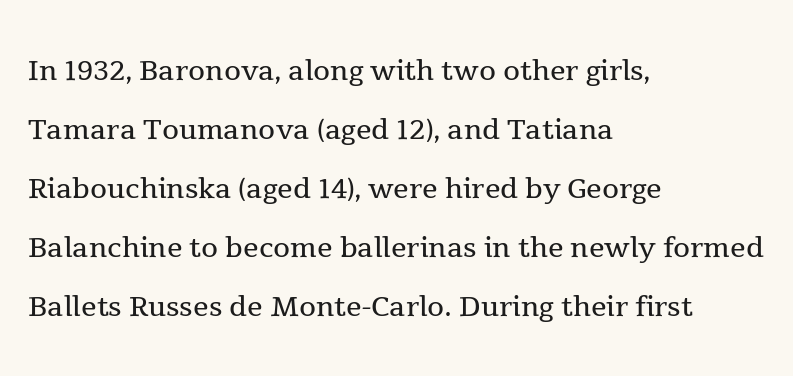
{"serif": "yes", "italic": "no", "bold": "no", "weight": "regular", "width": "normal", "x_height": "medium", "monospaced": "no", "underline": "no", "align": "left", "line_spacing": "normal", "line_spacing_ratio": 1.51, "letter_spacing": "normal", "letter_spacing_em": 0.0, "glyph_px": 39}
